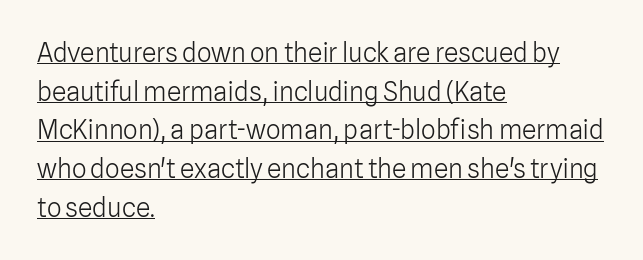
The image shows 26 px text type, upright; set left-aligned, normal line spacing (1.49x), normal letter spacing, underlined.
